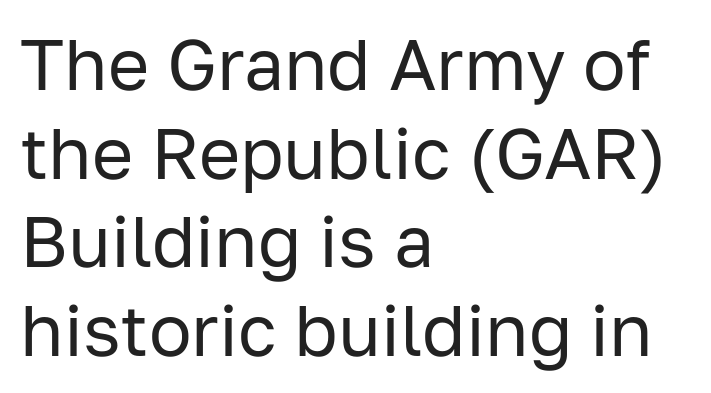
The image shows 71 px regular-weight sans-serif type, upright; set left-aligned, normal line spacing (1.25x), normal letter spacing, not underlined; low stroke contrast and a medium x-height.
